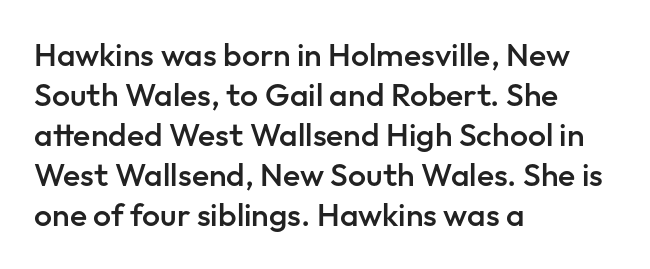
Q: Is the text bold? A: Semi-bold.
Q: Is the text italic (slanted)? A: No, it is upright.
Q: Is the typeface a serif or a sans-serif typeface? A: Sans-serif.
Q: Is the text underlined? A: No.
Q: How is the paragraph aligned? A: Left-aligned.
Q: Is the spacing between letters normal or unusually wide? A: Normal.
Q: Is the spacing between lines tight, normal or loose? A: Normal.
Q: Width (condensed, normal, or wide)? A: Normal.
Q: Stroke contrast? A: Low.
Q: x-height? A: Medium.
Q: Monospaced? A: No.
